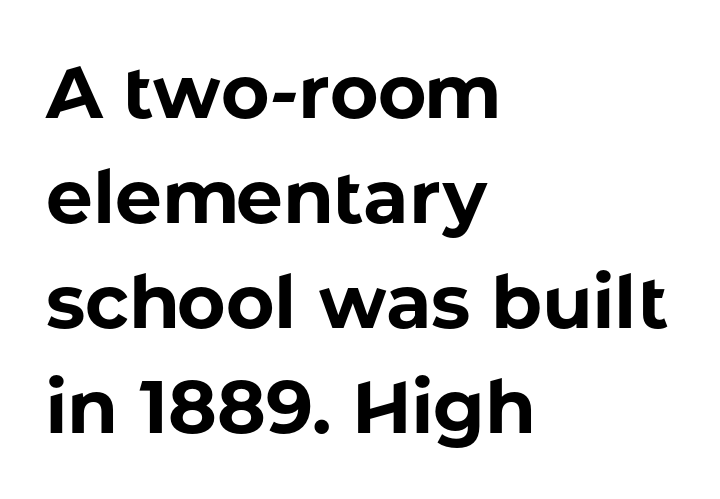
The image shows 74 px bold sans-serif type, upright; set left-aligned, normal line spacing (1.42x), normal letter spacing, not underlined; low stroke contrast and a medium x-height.
